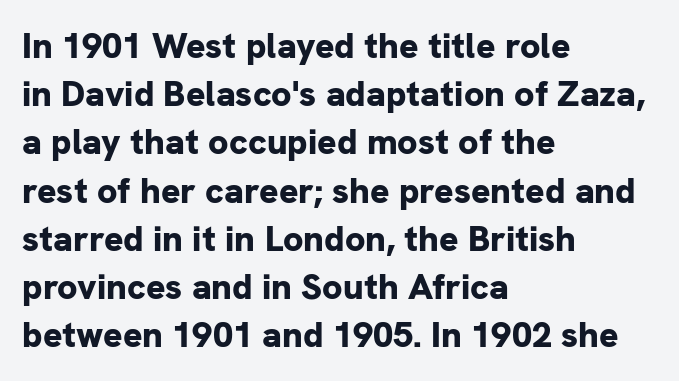
The image shows 36 px bold sans-serif type, upright; set left-aligned, normal line spacing (1.34x), normal letter spacing, not underlined; low stroke contrast and a medium x-height.
